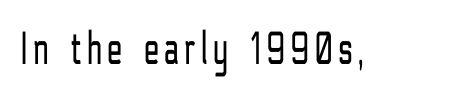
The image shows 48 px light, condensed sans-serif type, upright; set not underlined; low stroke contrast and a medium x-height.
